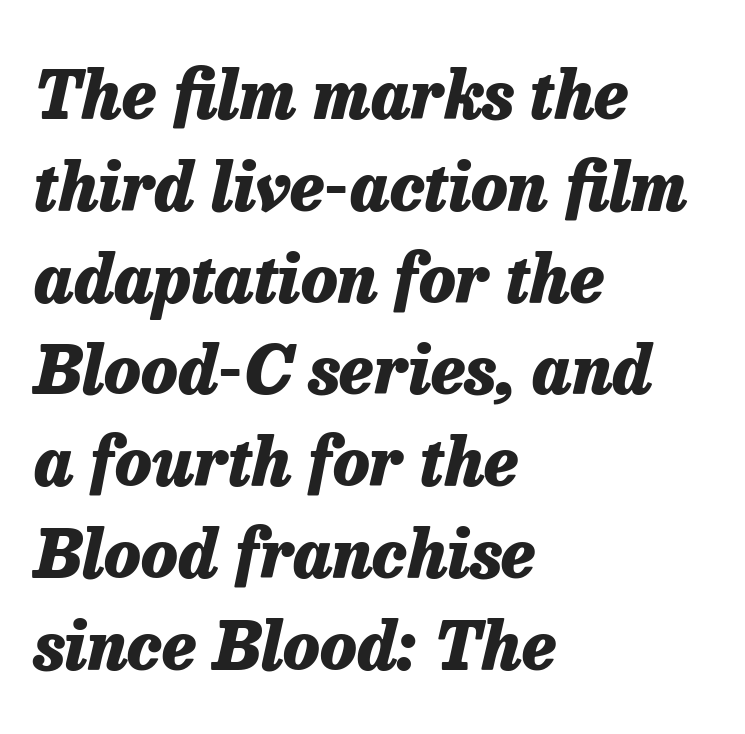
Characters are canted at an angle relative to the baseline's perpendicular. Normally led — the rows are evenly, conventionally spaced. A classic flush-left, rag-right setting is used for this passage. Descenders hang freely into open space. The rendering uses natural spacing where letterforms have individual widths. Does the weight exceed regular? Yes, all the way to bold.
